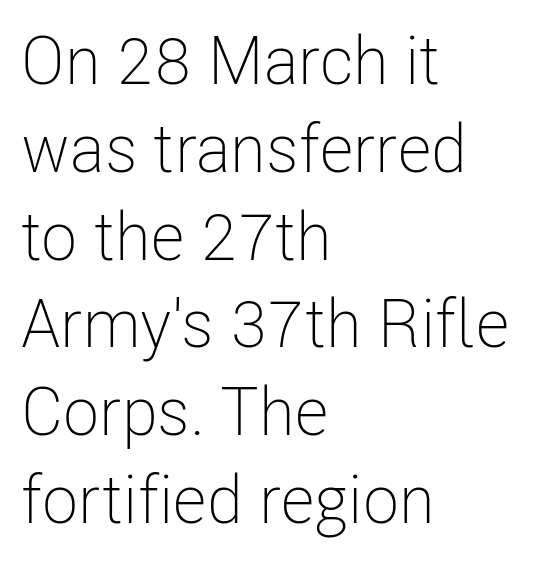
Q: Is the text bold? A: No.
Q: Is the text italic (slanted)? A: No, it is upright.
Q: Is the typeface a serif or a sans-serif typeface? A: Sans-serif.
Q: Is the text underlined? A: No.
Q: How is the paragraph aligned? A: Left-aligned.
Q: Is the spacing between letters normal or unusually wide? A: Normal.
Q: Is the spacing between lines tight, normal or loose? A: Normal.
Q: Width (condensed, normal, or wide)? A: Condensed.
Q: Stroke contrast? A: Low.
Q: x-height? A: Medium.
Q: Monospaced? A: No.
